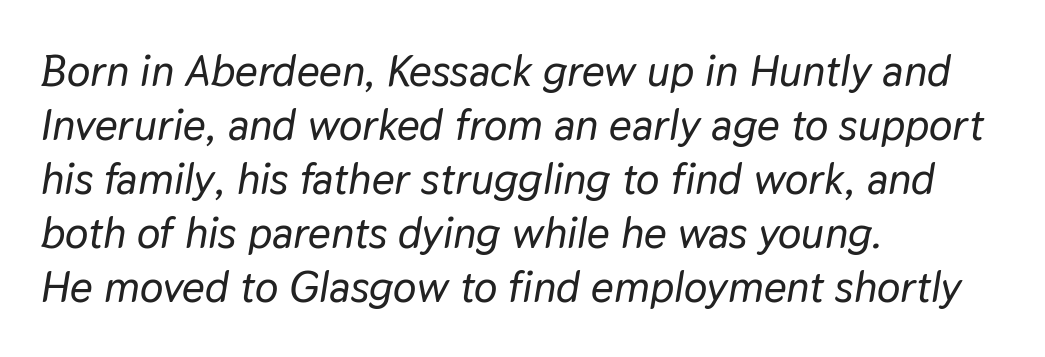
{"italic": "yes", "lean": "right", "slant_degrees": 9, "width": "normal", "stroke_contrast": "low", "x_height": "medium", "monospaced": "no", "underline": "no", "align": "left", "line_spacing_ratio": 1.23, "letter_spacing": "normal", "letter_spacing_em": 0.0, "glyph_px": 44}
